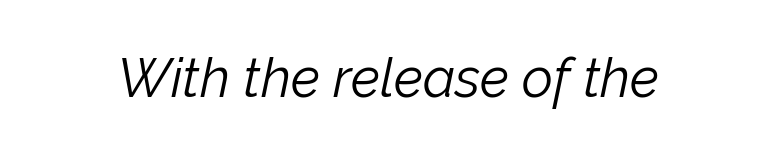
{"italic": "yes", "lean": "right", "slant_degrees": 12, "bold": "no", "weight": "light", "width": "normal", "stroke_contrast": "low", "x_height": "medium", "monospaced": "no", "underline": "no", "letter_spacing": "normal", "letter_spacing_em": 0.0, "glyph_px": 54}
